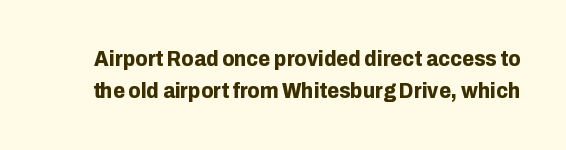
The image shows 22 px bold type, upright; set normal line spacing (1.46x), normal letter spacing, not underlined.
